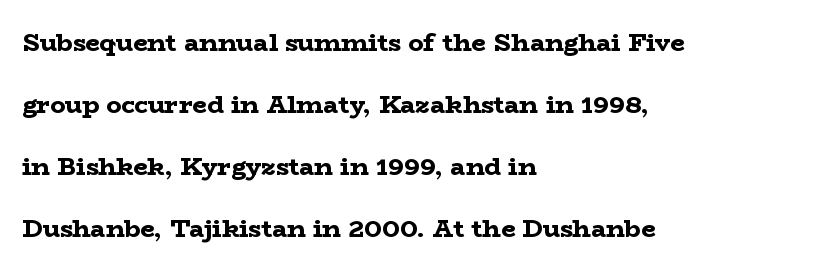
The image shows 25 px bold type, upright; set left-aligned, loose line spacing (2.48x), normal letter spacing, not underlined.
